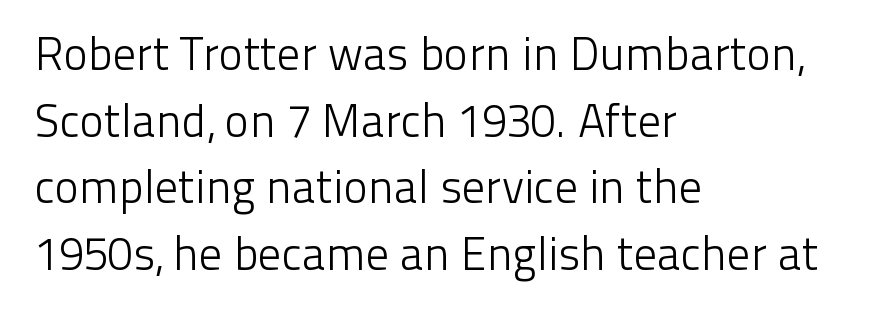
What's the leading like? Ordinary, nothing unusual. Quick note: underline off. A quiet, ordinary-to-light weight characterises the typeface. Reading down the block, your eye returns to a fixed left position each line.
